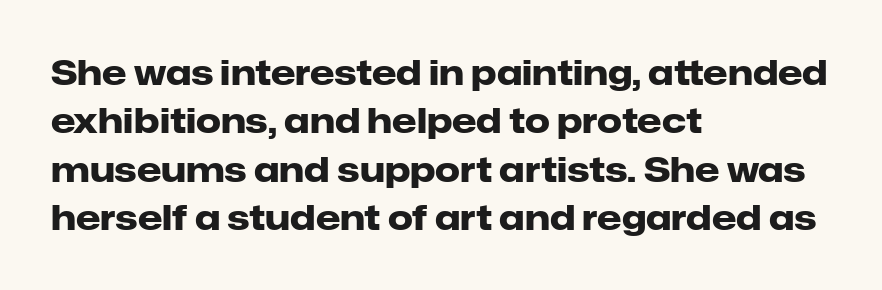
Q: Is the text bold? A: Yes.
Q: Is the text italic (slanted)? A: No, it is upright.
Q: Is the typeface a serif or a sans-serif typeface? A: Sans-serif.
Q: Is the text underlined? A: No.
Q: How is the paragraph aligned? A: Left-aligned.
Q: Is the spacing between letters normal or unusually wide? A: Normal.
Q: Is the spacing between lines tight, normal or loose? A: Normal.
Q: Width (condensed, normal, or wide)? A: Normal.
Q: Stroke contrast? A: Low.
Q: x-height? A: Medium.
Q: Monospaced? A: No.
